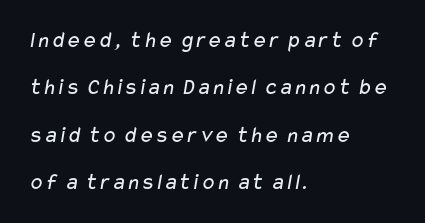
{"bold": "no", "underline": "no", "align": "left", "line_spacing": "loose", "line_spacing_ratio": 2.06, "letter_spacing": "normal", "letter_spacing_em": 0.0, "glyph_px": 23}
